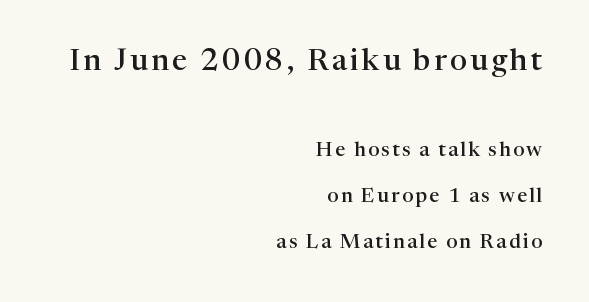
{"serif": "yes", "italic": "no", "bold": "semi", "weight": "semibold", "width": "normal", "stroke_contrast": "high", "x_height": "medium", "monospaced": "no", "underline": "no", "align": "right", "line_spacing": "loose", "line_spacing_ratio": 2.32, "larger_block": "first", "size_ratio": 1.5, "glyph_px": 30}
